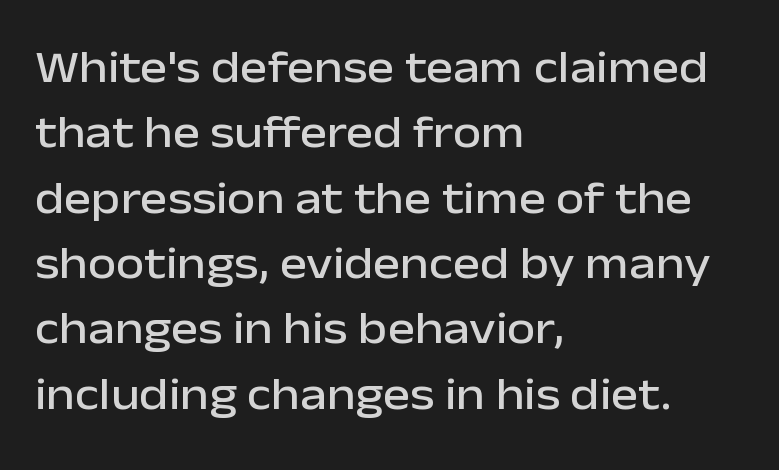
Q: Is the text italic (slanted)? A: No, it is upright.
Q: Is the typeface a serif or a sans-serif typeface? A: Sans-serif.
Q: Is the text underlined? A: No.
Q: How is the paragraph aligned? A: Left-aligned.
Q: Is the spacing between letters normal or unusually wide? A: Normal.
Q: Is the spacing between lines tight, normal or loose? A: Normal.
Q: Width (condensed, normal, or wide)? A: Normal.
Q: Stroke contrast? A: Low.
Q: x-height? A: Medium.
Q: Monospaced? A: No.
